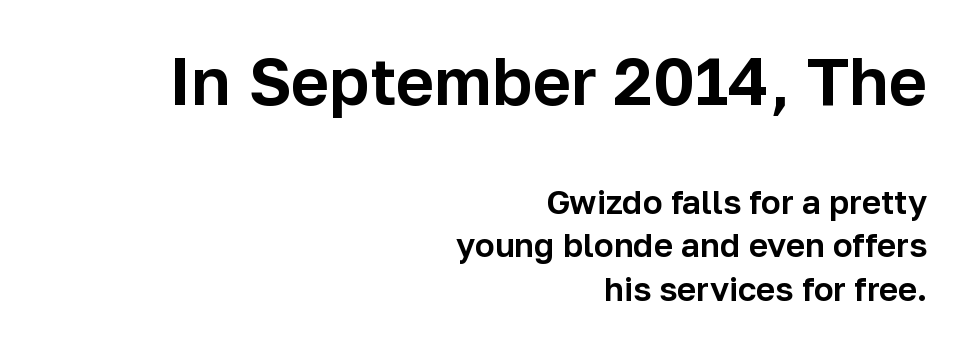
{"serif": "no", "italic": "no", "width": "normal", "stroke_contrast": "low", "x_height": "medium", "monospaced": "no", "underline": "no", "align": "right", "line_spacing": "normal", "line_spacing_ratio": 1.33, "letter_spacing": "normal", "letter_spacing_em": 0.0, "larger_block": "first", "size_ratio": 2.0, "glyph_px": 66}
